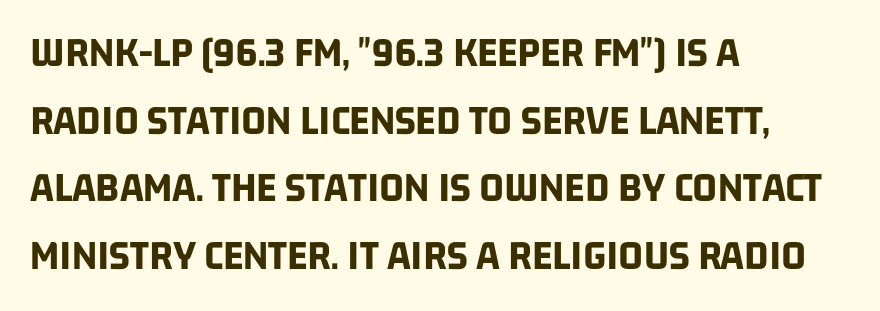
These lines are rendered in a variable-pitch font. The passage shown stacks its lines at a standard gap. No word sits above an underline. Every row of glyphs begins at an identical x-position on the left. The text was rendered using a sans face with plain stroke endings. Each glyph is drawn with heavy, bold strokes.
